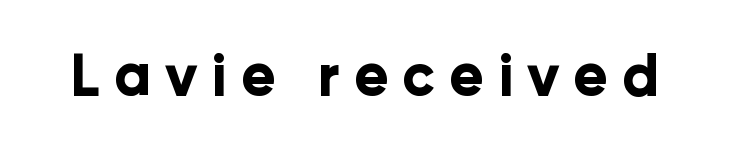
The image shows 58 px bold sans-serif type, upright; set unusually wide letter spacing (+0.24 em), not underlined; low stroke contrast and a medium x-height.
